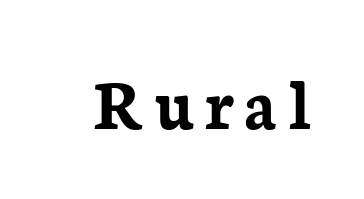
Pretty heavy lettering here — definitely bold. Letters rest on an invisible, unmarked baseline. A roman cut, with each character standing at attention. Each letter keeps its own natural width here, so spacing adapts to shape. This rendering employs a face with finishing strokes, i.e., a serif.
